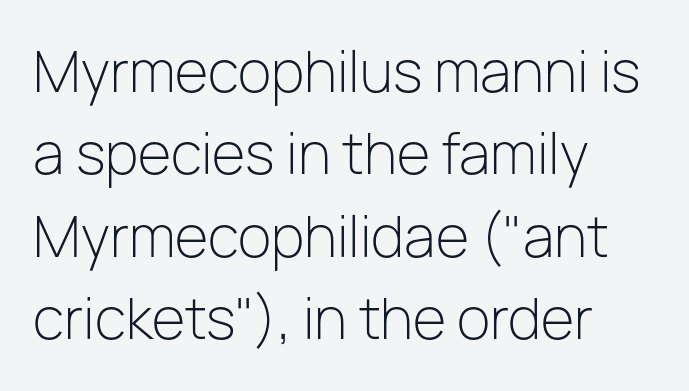
{"serif": "no", "italic": "no", "bold": "no", "weight": "light", "width": "normal", "stroke_contrast": "low", "x_height": "medium", "monospaced": "no", "underline": "no", "align": "left", "line_spacing": "normal", "line_spacing_ratio": 1.5, "letter_spacing": "normal", "letter_spacing_em": 0.0, "glyph_px": 55}
